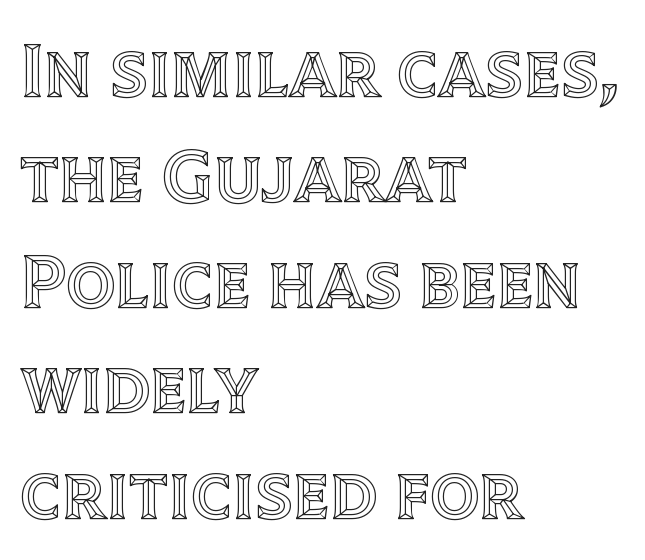
The letters sit at their default tracking, neither squeezed nor spread. Rows of type keep a routine distance in the vertical direction. Rule under the text: the space is simply empty. In terms of posture, this sample is upright. One-word summary of the alignment: left. The rendering uses natural spacing where letterforms have individual widths.
